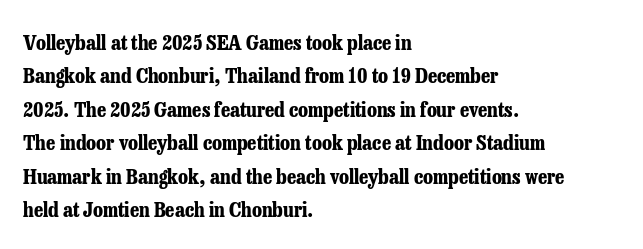
The lines sit at an ordinary, default distance from one another. Bare-footed words on every line. The rendering uses a bold face; every stroke is thick and dark. Posture: upright roman.
